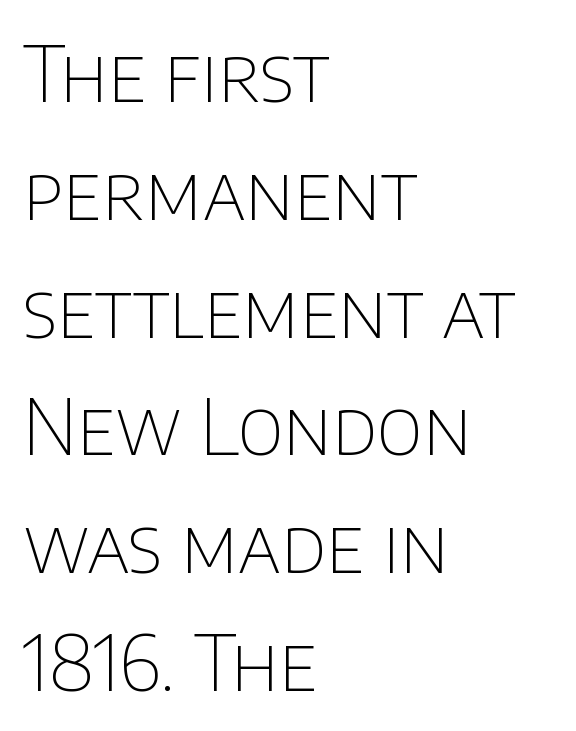
The image shows 76 px thin sans-serif type, upright; set left-aligned, normal line spacing (1.55x), normal letter spacing, not underlined; low stroke contrast and a large x-height.
